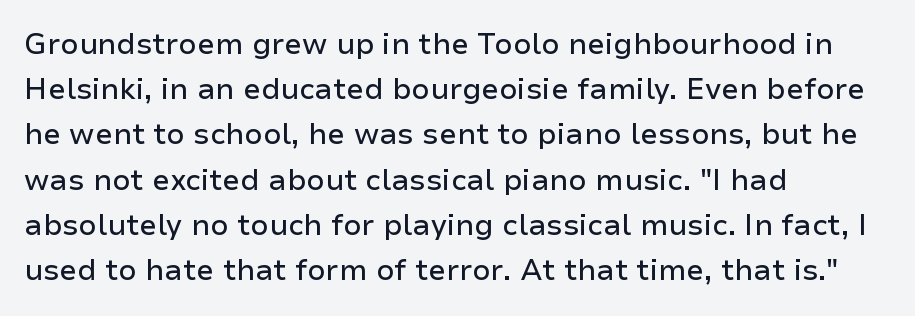
{"serif": "no", "italic": "no", "width": "normal", "stroke_contrast": "low", "x_height": "medium", "monospaced": "no", "underline": "no", "align": "left", "line_spacing": "normal", "line_spacing_ratio": 1.56, "letter_spacing": "normal", "letter_spacing_em": 0.0, "glyph_px": 29}
